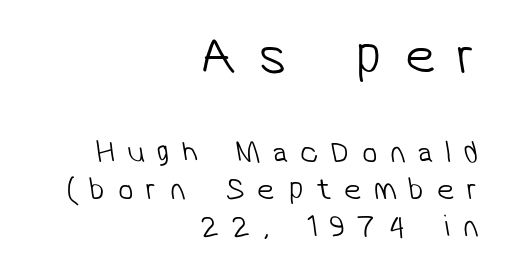
{"serif": "no", "bold": "no", "weight": "light", "width": "normal", "stroke_contrast": "low", "x_height": "medium", "monospaced": "no", "underline": "no", "align": "right", "line_spacing_ratio": 1.2, "letter_spacing": "wide", "letter_spacing_em": 0.41, "larger_block": "first", "size_ratio": 1.74, "glyph_px": 54}
